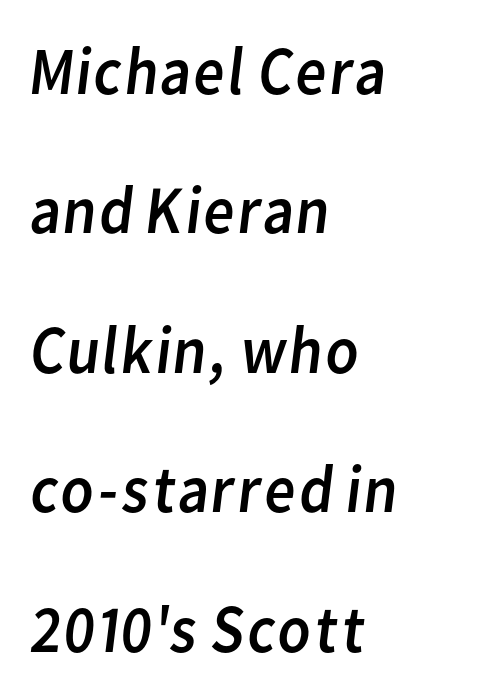
{"serif": "no", "bold": "no", "weight": "regular", "width": "normal", "stroke_contrast": "low", "x_height": "medium", "monospaced": "no", "underline": "no", "align": "left", "line_spacing": "loose", "line_spacing_ratio": 2.05, "letter_spacing": "normal", "letter_spacing_em": 0.0, "glyph_px": 68}
